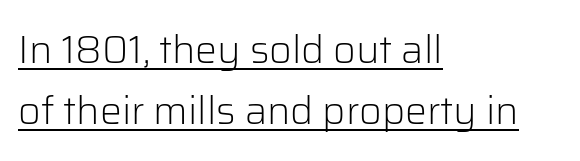
{"serif": "no", "italic": "no", "bold": "no", "weight": "light", "width": "normal", "stroke_contrast": "low", "x_height": "medium", "monospaced": "no", "underline": "yes", "align": "left", "line_spacing": "normal", "line_spacing_ratio": 1.57, "letter_spacing": "normal", "letter_spacing_em": 0.0, "glyph_px": 39}
